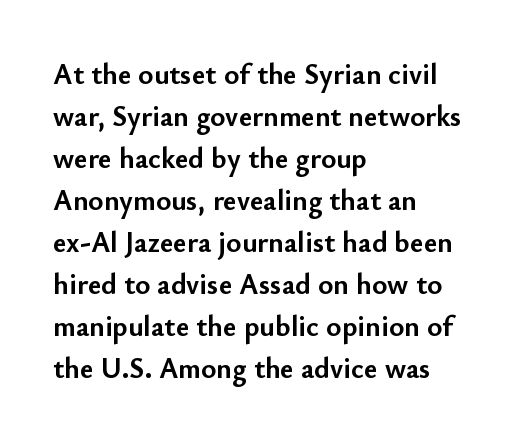
{"serif": "no", "italic": "no", "bold": "yes", "weight": "semibold", "width": "normal", "stroke_contrast": "low", "x_height": "small", "monospaced": "no", "underline": "no", "align": "left", "line_spacing": "normal", "line_spacing_ratio": 1.45, "letter_spacing": "normal", "letter_spacing_em": 0.0, "glyph_px": 29}
